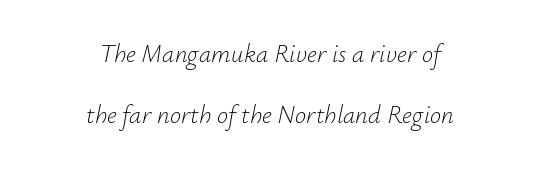
{"italic": "yes", "lean": "right", "slant_degrees": 12, "bold": "no", "underline": "no", "align": "center", "line_spacing": "loose", "line_spacing_ratio": 2.46, "letter_spacing": "normal", "letter_spacing_em": 0.0, "glyph_px": 25}
